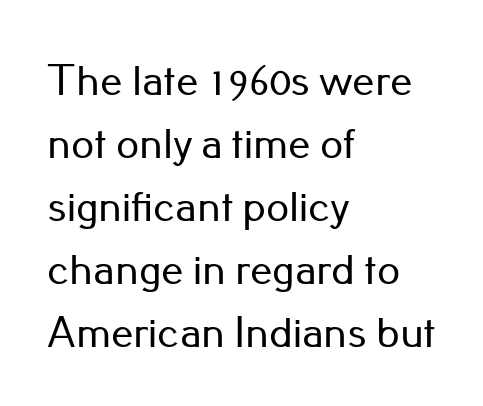
{"serif": "no", "italic": "no", "width": "normal", "stroke_contrast": "low", "x_height": "small", "monospaced": "no", "underline": "no", "align": "left", "line_spacing": "normal", "line_spacing_ratio": 1.4, "letter_spacing": "normal", "letter_spacing_em": 0.0, "glyph_px": 45}
